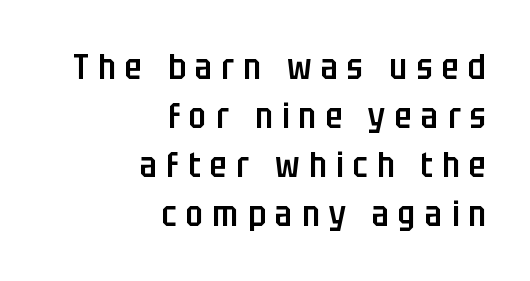
Q: Is the text bold? A: Semi-bold.
Q: Is the text italic (slanted)? A: No, it is upright.
Q: Is the typeface a serif or a sans-serif typeface? A: Sans-serif.
Q: Is the text underlined? A: No.
Q: How is the paragraph aligned? A: Right-aligned.
Q: Is the spacing between letters normal or unusually wide? A: Unusually wide.
Q: Is the spacing between lines tight, normal or loose? A: Normal.
Q: Width (condensed, normal, or wide)? A: Condensed.
Q: Stroke contrast? A: Low.
Q: x-height? A: Large.
Q: Monospaced? A: No.
